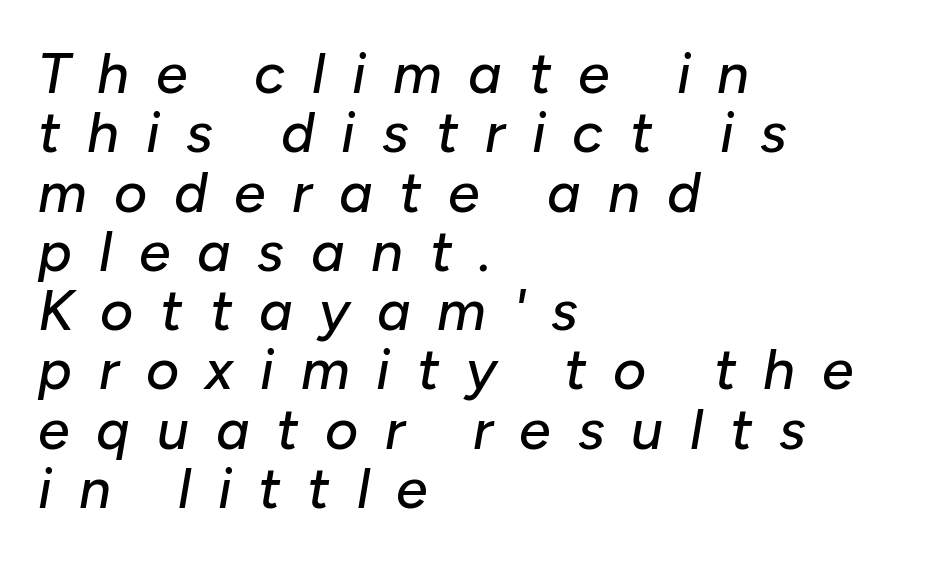
The image shows 57 px text type, italic (leaning right); set left-aligned, tight line spacing (1.04x), unusually wide letter spacing (+0.47 em), not underlined; low stroke contrast and a medium x-height.
